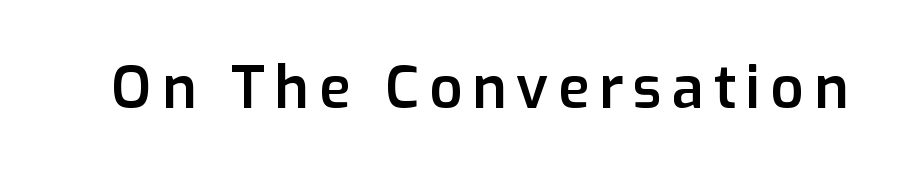
The image shows 58 px semibold sans-serif type, upright; set not underlined; low stroke contrast and a medium x-height.
